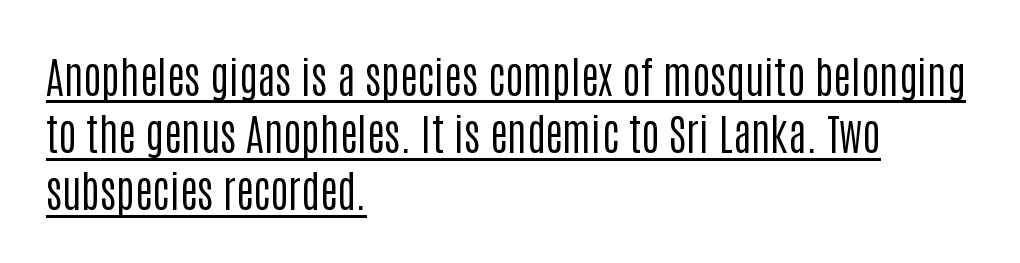
The image shows 43 px regular-weight, condensed sans-serif type, upright; set left-aligned, normal line spacing (1.33x), normal letter spacing, underlined; low stroke contrast and a large x-height.
